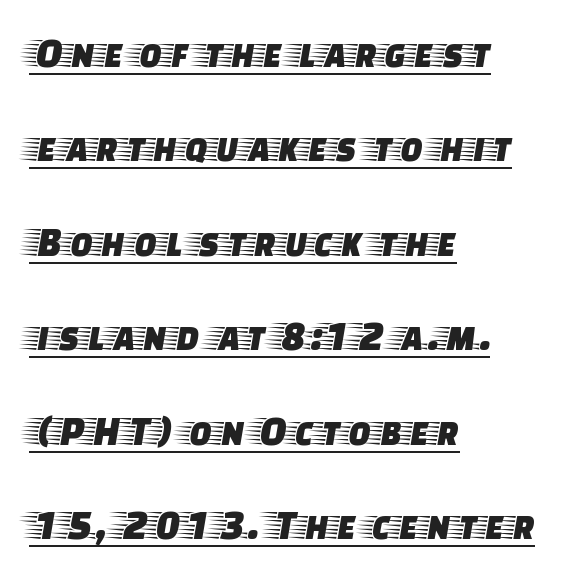
The typeface chosen for these lines features serifs. Each word holds together tightly as a unit, with standard inter-letter gaps. Leading: increased.
